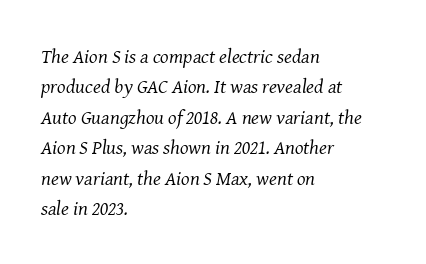
The image shows 20 px text type, italic (leaning right); set left-aligned, normal line spacing (1.52x), normal letter spacing, not underlined.
